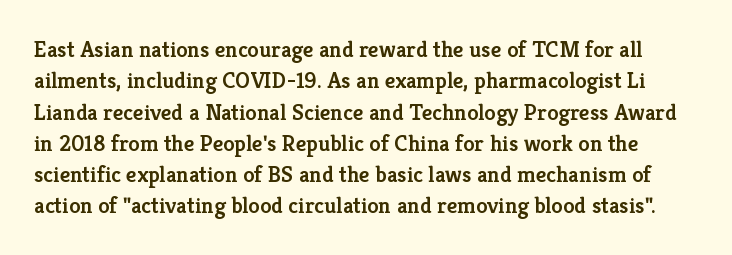
The gap between lines stays unmarked. A typesetter would call this zero additional tracking. Notice the strokes are somewhat thickened but not fully heavy: this is a semibold. The typography opts for an upright posture over an oblique one. Summary of vertical rhythm: regular, with standard interline spacing.
